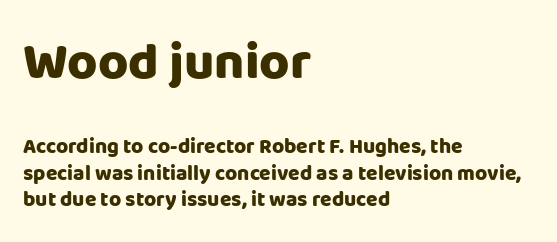
The image shows 52 px heavy sans-serif type, upright; set left-aligned, normal line spacing (1.26x), normal letter spacing, not underlined; the first (top) block is 2.48x larger; low stroke contrast and a large x-height.
